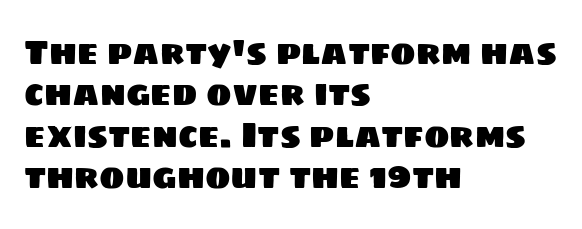
{"serif": "no", "width": "normal", "stroke_contrast": "low", "x_height": "large", "monospaced": "no", "underline": "no", "align": "left", "line_spacing_ratio": 1.22, "letter_spacing": "normal", "letter_spacing_em": 0.0, "glyph_px": 34}
